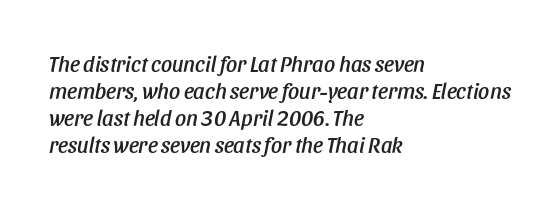
The words here are not underlined. Every character sits at an angle, as italics do. The rendering keeps characters at their native spacing. Leftover space on each line is placed entirely after the last word.
